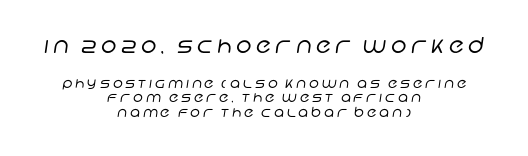
The foot of each line stays bare and open. Look at the tracking — it's clearly loosened, letters drifting apart. Size hierarchy here favors the leading block over the trailing one. Heaviness? Minimal to ordinary, like unemphasized prose. The space between consecutive lines is stingy. The lines are quadded center.
